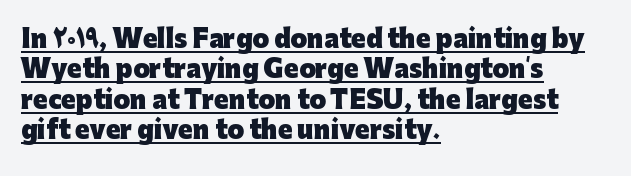
In terms of letterspacing, this is plain default setting. Line spacing here is normal. The glyphs have the mass of a bold cut. Horizontal alignment here is leftward, the default for most running prose. When letters stand straight like this, we call the style roman or upright.
